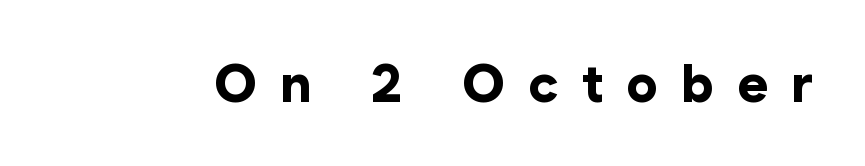
The image shows 53 px bold sans-serif type, upright; set unusually wide letter spacing (+0.43 em), not underlined; low stroke contrast and a medium x-height.
